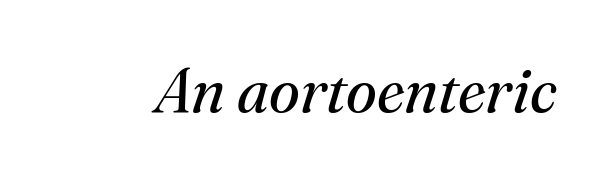
The image shows 63 px regular-weight serif type, italic (leaning right); set normal letter spacing, not underlined; medium stroke contrast and a small x-height.
